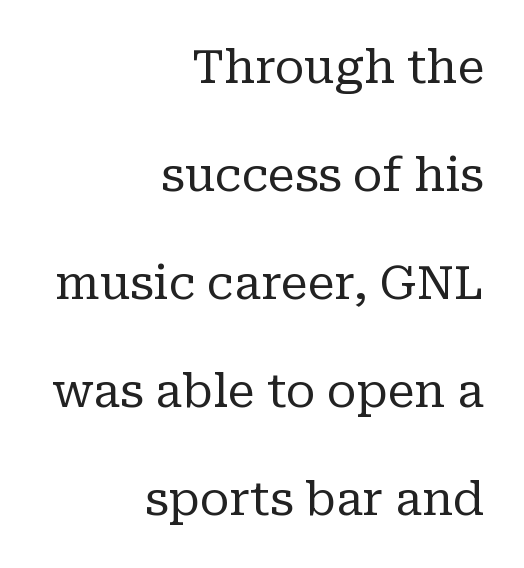
Q: Is the text bold? A: No.
Q: Is the text italic (slanted)? A: No, it is upright.
Q: Is the typeface a serif or a sans-serif typeface? A: Serif.
Q: Is the text underlined? A: No.
Q: How is the paragraph aligned? A: Right-aligned.
Q: Is the spacing between letters normal or unusually wide? A: Normal.
Q: Is the spacing between lines tight, normal or loose? A: Loose.
Q: Width (condensed, normal, or wide)? A: Normal.
Q: Stroke contrast? A: Low.
Q: x-height? A: Medium.
Q: Monospaced? A: No.
